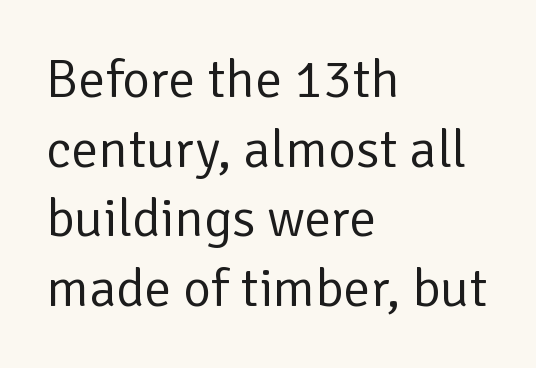
The image shows 54 px regular-weight sans-serif type, upright; set left-aligned, normal line spacing (1.29x), normal letter spacing, not underlined; low stroke contrast and a medium x-height.
